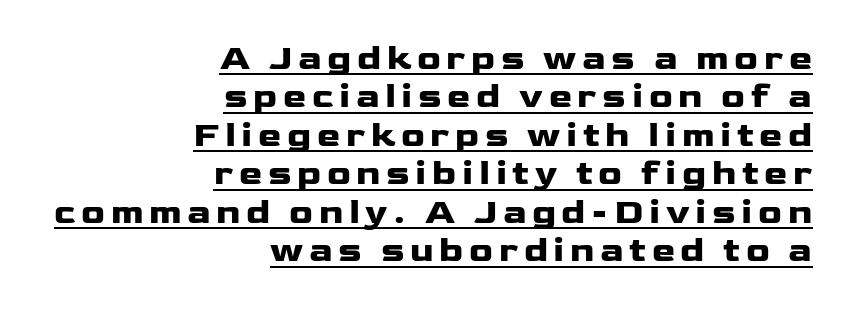
The rendering uses natural spacing where letterforms have individual widths. Whoever set this chose condensed vertical rhythm over breathing room. Thick stems and heavy bowls — unmistakably bold. Looks like someone drew a line under every word here. The face used here is a sans, in the tradition of grotesques and geometrics. Notice how the stems are strictly vertical — no italics here.
